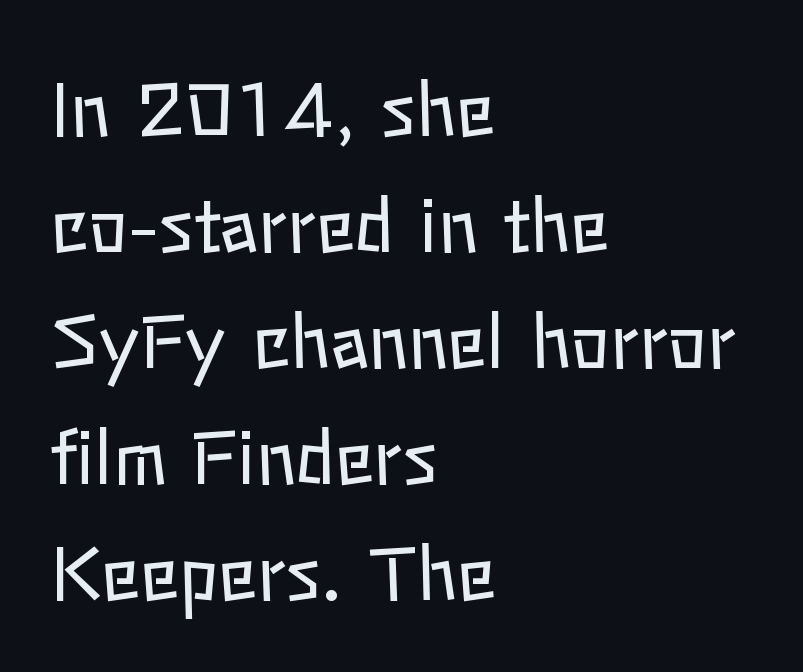
The image shows 73 px regular-weight type, upright; set left-aligned, normal line spacing (1.59x), normal letter spacing, not underlined; low stroke contrast and a medium x-height.
